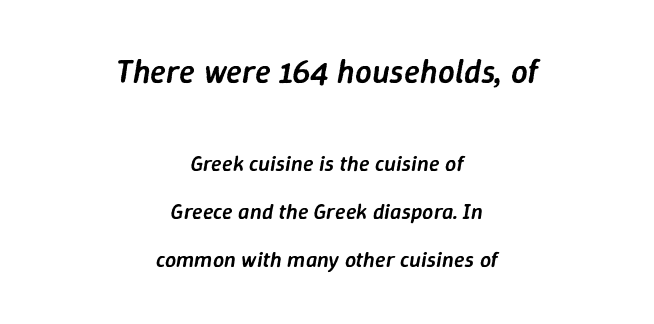
{"italic": "yes", "lean": "right", "slant_degrees": 9, "bold": "semi", "weight": "semibold", "width": "normal", "stroke_contrast": "low", "x_height": "medium", "monospaced": "no", "underline": "no", "align": "center", "line_spacing": "loose", "line_spacing_ratio": 2.19, "letter_spacing": "normal", "letter_spacing_em": 0.0, "larger_block": "first", "size_ratio": 1.5, "glyph_px": 33}
